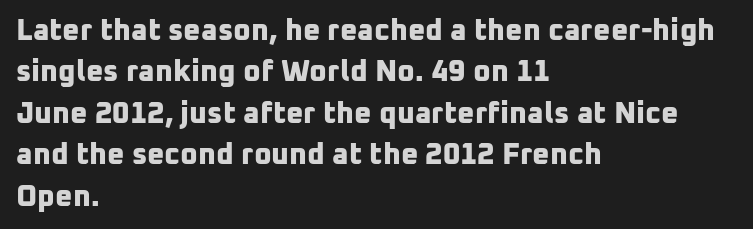
What kind of face is this? One without serifs — a sans. The leading is moderate, giving the passage an even texture. The paragraph has a hard left edge and a soft right edge. The words here are not underlined. Typesetter's note: full bold, strokes at maximum text heaviness.
